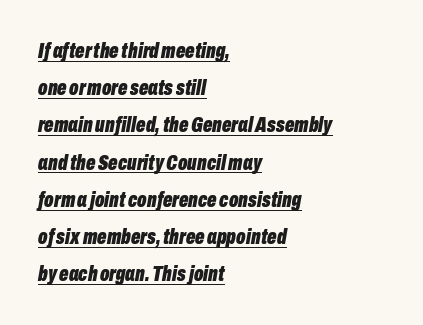
Q: Is the text bold? A: Yes.
Q: Is the text italic (slanted)? A: Yes, it leans right by about 10 degrees.
Q: Is the text underlined? A: Yes.
Q: How is the paragraph aligned? A: Left-aligned.
Q: Is the spacing between letters normal or unusually wide? A: Normal.
Q: Is the spacing between lines tight, normal or loose? A: Normal.
